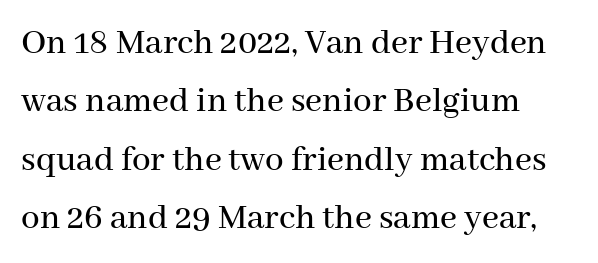
The horizontal fit of the characters is conventional and even. The glyphs are unaccompanied by any horizontal stroke below them. Every character sits straight up, as roman type does. The lines sit at an ordinary, default distance from one another. The font family rendered here belongs to the serif group.
